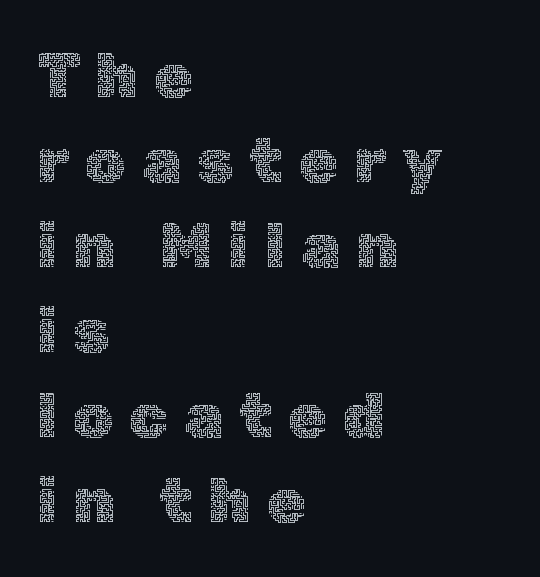
Q: Is the text bold? A: No.
Q: Is the text italic (slanted)? A: No, it is upright.
Q: Is the text underlined? A: No.
Q: How is the paragraph aligned? A: Left-aligned.
Q: Is the spacing between letters normal or unusually wide? A: Unusually wide.
Q: Is the spacing between lines tight, normal or loose? A: Normal.
Q: Width (condensed, normal, or wide)? A: Normal.
Q: x-height? A: Medium.
Q: Monospaced? A: No.
